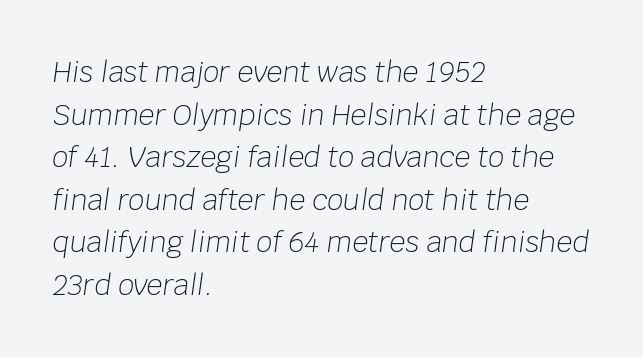
Q: Is the text bold? A: No.
Q: Is the text italic (slanted)? A: Yes, it leans right by about 8 degrees.
Q: Is the text underlined? A: No.
Q: How is the paragraph aligned? A: Left-aligned.
Q: Is the spacing between letters normal or unusually wide? A: Normal.
Q: Is the spacing between lines tight, normal or loose? A: Normal.
Q: Width (condensed, normal, or wide)? A: Normal.
Q: Stroke contrast? A: Low.
Q: x-height? A: Large.
Q: Monospaced? A: No.
